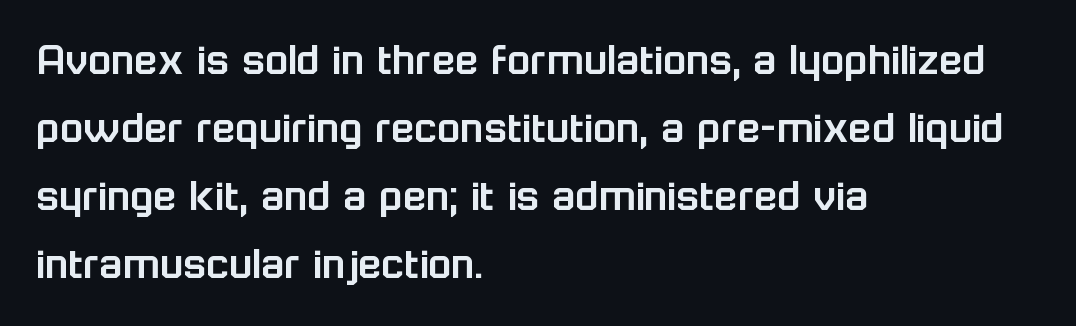
Examine the stroke ends and you'll find no serifs. Vertical spacing — default. A typesetter would call this proportional, since set widths differ per character. There is no visible air inserted between adjacent glyphs. Just letters on the line, the space beneath them empty. In terms of posture, this sample is upright.
